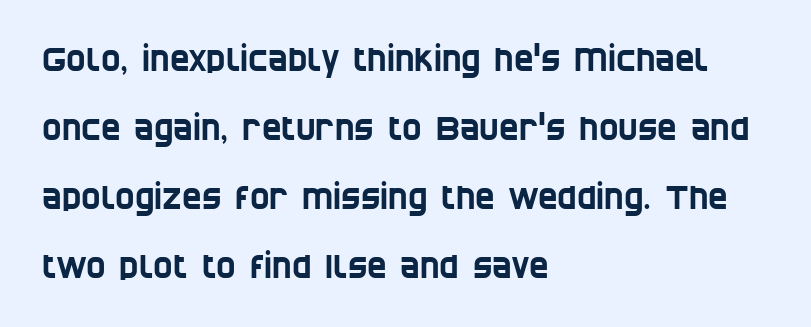
Widely set lines give the paragraph a tall, airy silhouette. Check the space under the baseline: it is left empty. Nothing sits at the stroke ends, so this counts as sans-serif. This sample has the flowing, uneven cadence of proportional lettering.
